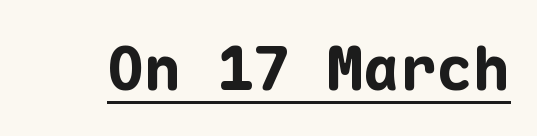
{"serif": "no", "italic": "no", "bold": "yes", "weight": "bold", "width": "normal", "stroke_contrast": "low", "x_height": "medium", "monospaced": "yes", "underline": "yes", "letter_spacing": "normal", "letter_spacing_em": 0.0, "glyph_px": 61}
